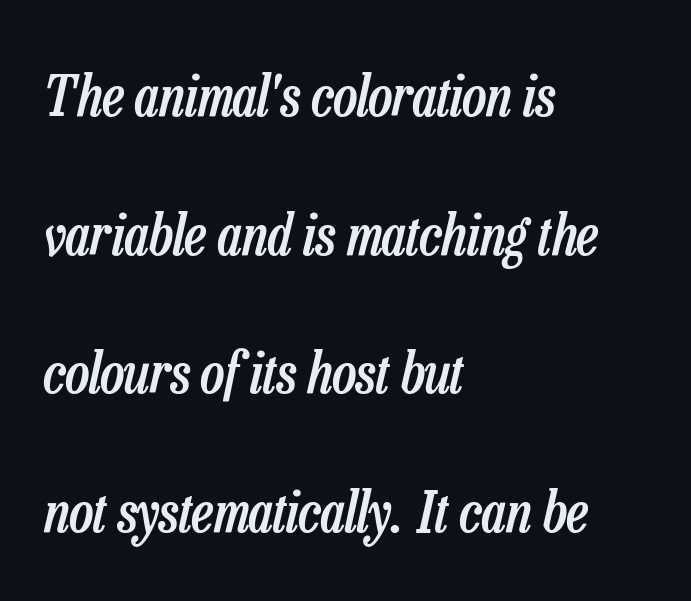
Q: Is the text bold? A: Semi-bold.
Q: Is the text italic (slanted)? A: Yes, it leans right by about 13 degrees.
Q: Is the text underlined? A: No.
Q: How is the paragraph aligned? A: Left-aligned.
Q: Is the spacing between letters normal or unusually wide? A: Normal.
Q: Is the spacing between lines tight, normal or loose? A: Loose.
Q: Width (condensed, normal, or wide)? A: Condensed.
Q: Stroke contrast? A: Low.
Q: x-height? A: Medium.
Q: Monospaced? A: No.
